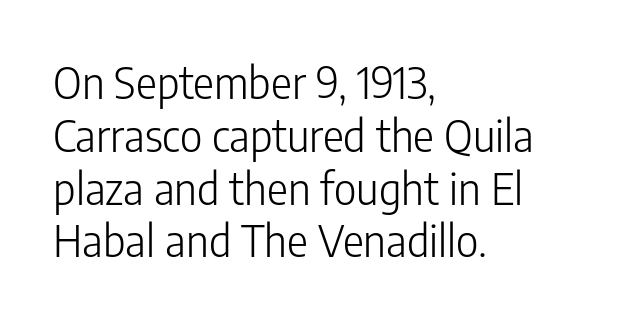
{"serif": "no", "italic": "no", "bold": "no", "weight": "light", "width": "condensed", "stroke_contrast": "low", "x_height": "medium", "monospaced": "no", "underline": "no", "align": "left", "line_spacing_ratio": 1.2, "letter_spacing": "normal", "letter_spacing_em": 0.0, "glyph_px": 44}
